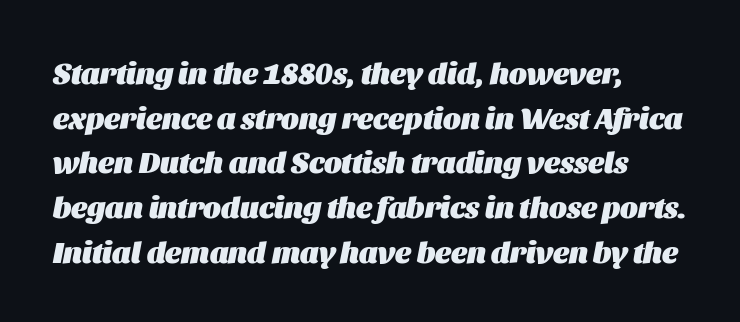
The tracking reads as untouched default to a designer's eye. Slant detected: the letters are inclined. The letters advance in unequal steps, a hallmark of proportional type. These lines sit exactly where default settings would place them. The letters are bold, with thick, heavy strokes.
